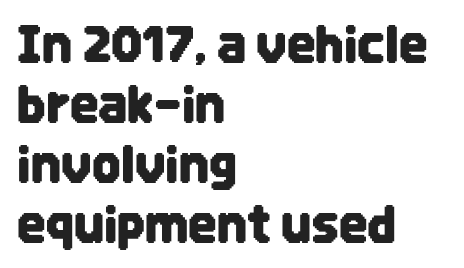
The image shows 50 px condensed sans-serif type, upright; set left-aligned, line spacing 1.2x, normal letter spacing, not underlined; low stroke contrast and a large x-height.
